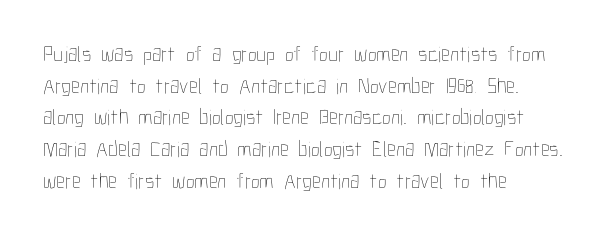
The image shows 22 px text type, upright; set left-aligned, normal line spacing (1.44x), normal letter spacing, not underlined.
